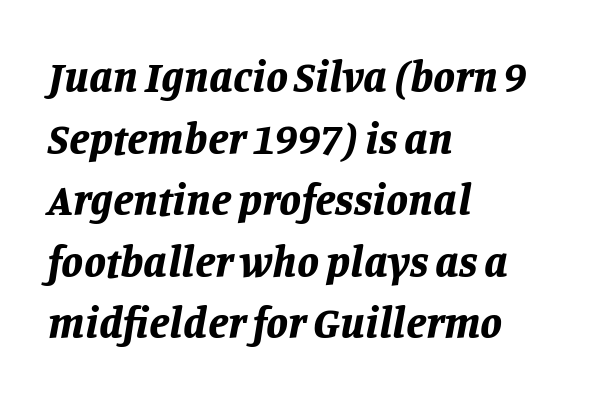
{"italic": "yes", "lean": "right", "slant_degrees": 11, "bold": "yes", "weight": "bold", "width": "normal", "stroke_contrast": "low", "x_height": "large", "monospaced": "no", "underline": "no", "align": "left", "line_spacing": "normal", "line_spacing_ratio": 1.4, "letter_spacing": "normal", "letter_spacing_em": 0.0, "glyph_px": 44}
